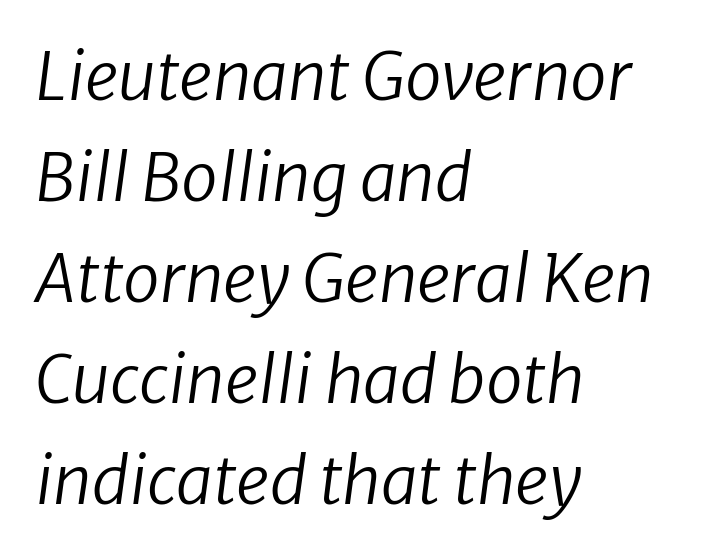
The image shows 66 px regular-weight type, italic (leaning right); set left-aligned, normal line spacing (1.53x), normal letter spacing, not underlined; low stroke contrast and a medium x-height.
